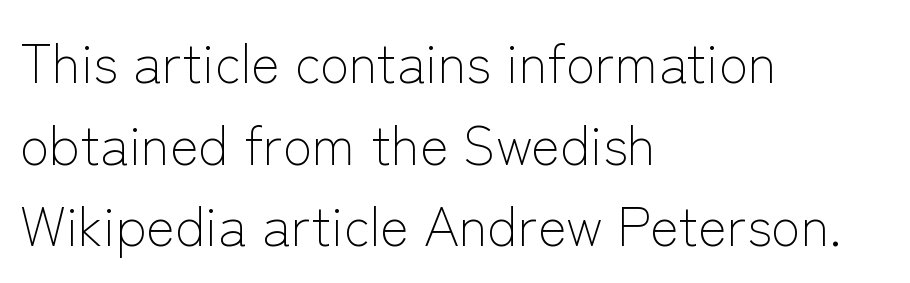
{"serif": "no", "italic": "no", "bold": "no", "weight": "light", "width": "normal", "stroke_contrast": "low", "x_height": "medium", "monospaced": "no", "underline": "no", "align": "left", "line_spacing": "normal", "line_spacing_ratio": 1.51, "letter_spacing": "normal", "letter_spacing_em": 0.0, "glyph_px": 54}
